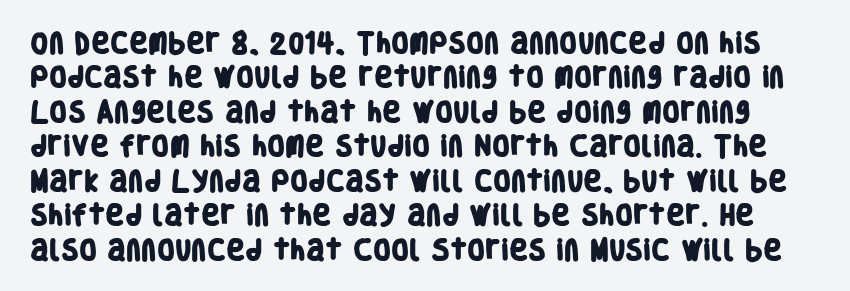
Nobody touched the tracking dial on this one. Unmarked baselines from the first word to the last. Vertically, the passage feels balanced, rows spaced as you'd expect. What weight is shown? A full bold with thick strokes.
